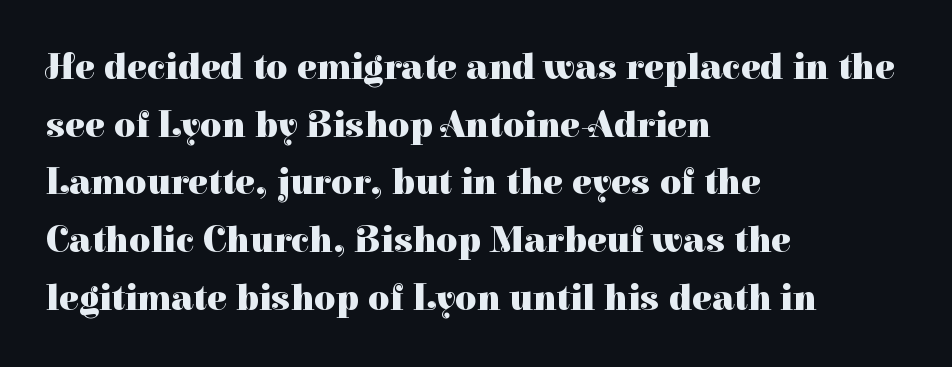
This sample has the flowing, uneven cadence of proportional lettering. Compared with typical body copy, the letter spacing here is the same. Only glyphs here, with clear space below each row. The axis of the letterforms is exactly vertical.
